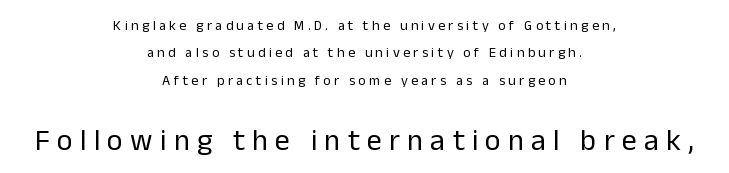
{"serif": "no", "italic": "no", "bold": "no", "weight": "regular", "width": "normal", "stroke_contrast": "low", "x_height": "medium", "monospaced": "no", "underline": "no", "align": "center", "line_spacing": "loose", "line_spacing_ratio": 1.95, "letter_spacing": "wide", "letter_spacing_em": 0.24, "larger_block": "second", "size_ratio": 2.14, "glyph_px": 30}
